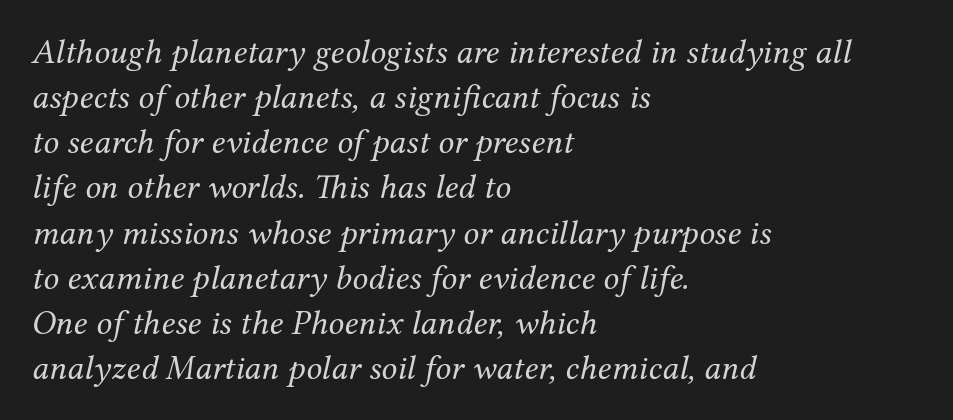
The image shows 35 px regular-weight serif type, italic (leaning right); set left-aligned, normal line spacing (1.29x), normal letter spacing, not underlined; medium stroke contrast and a medium x-height.
